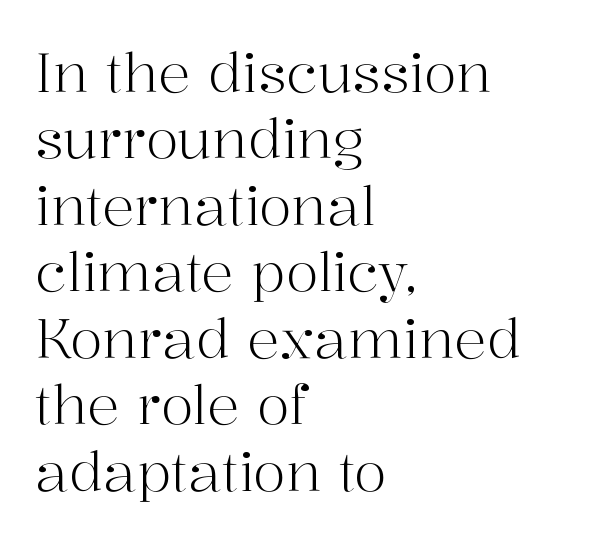
{"serif": "yes", "italic": "no", "bold": "no", "weight": "light", "width": "normal", "stroke_contrast": "high", "x_height": "medium", "monospaced": "no", "underline": "no", "align": "left", "line_spacing_ratio": 1.23, "letter_spacing": "normal", "letter_spacing_em": 0.0, "glyph_px": 54}
